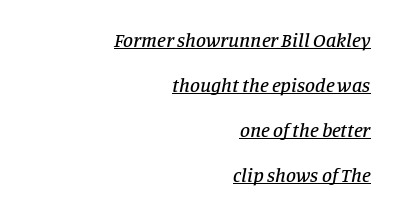
The image shows 20 px text type, italic (leaning right); set right-aligned, loose line spacing (2.25x), normal letter spacing, underlined.
